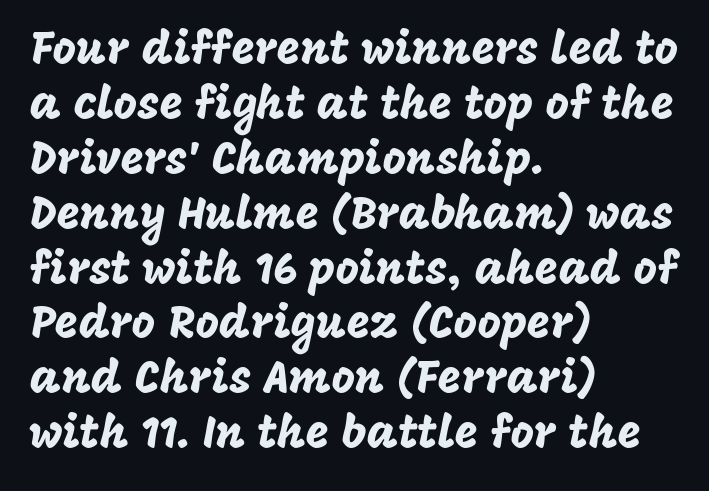
Q: Is the text italic (slanted)? A: Yes.
Q: Is the typeface a serif or a sans-serif typeface? A: Sans-serif.
Q: Is the text underlined? A: No.
Q: How is the paragraph aligned? A: Left-aligned.
Q: Is the spacing between letters normal or unusually wide? A: Normal.
Q: Width (condensed, normal, or wide)? A: Normal.
Q: Stroke contrast? A: Low.
Q: x-height? A: Large.
Q: Monospaced? A: No.
